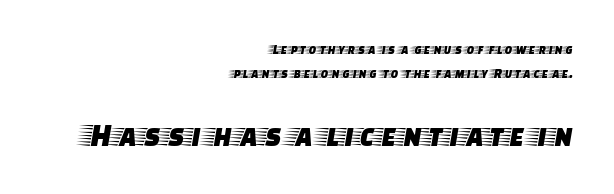
{"serif": "yes", "width": "wide", "stroke_contrast": "low", "x_height": "large", "monospaced": "no", "underline": "no", "align": "right", "line_spacing_ratio": 1.75, "letter_spacing": "normal", "letter_spacing_em": 0.0, "larger_block": "second", "size_ratio": 2.36, "glyph_px": 33}
